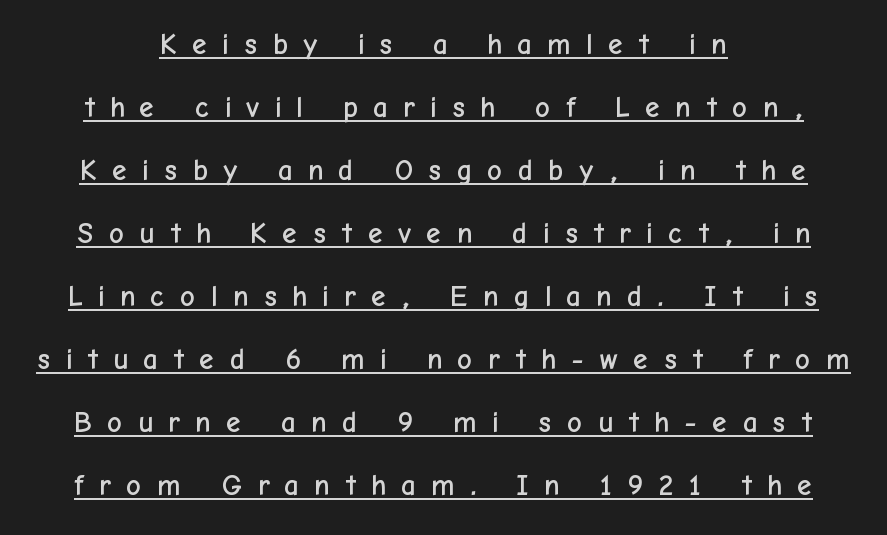
The image shows 29 px sans-serif type, upright; set loose line spacing (2.17x), unusually wide letter spacing (+0.5 em), underlined; low stroke contrast and a medium x-height.
